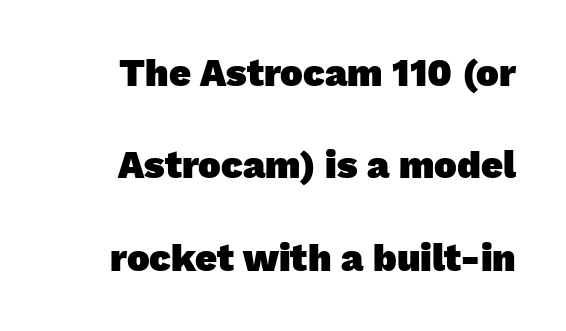
Q: Is the text bold? A: Yes.
Q: Is the typeface a serif or a sans-serif typeface? A: Sans-serif.
Q: Is the text underlined? A: No.
Q: Is the spacing between letters normal or unusually wide? A: Normal.
Q: Is the spacing between lines tight, normal or loose? A: Loose.
Q: Width (condensed, normal, or wide)? A: Normal.
Q: Stroke contrast? A: Low.
Q: x-height? A: Medium.
Q: Monospaced? A: No.
